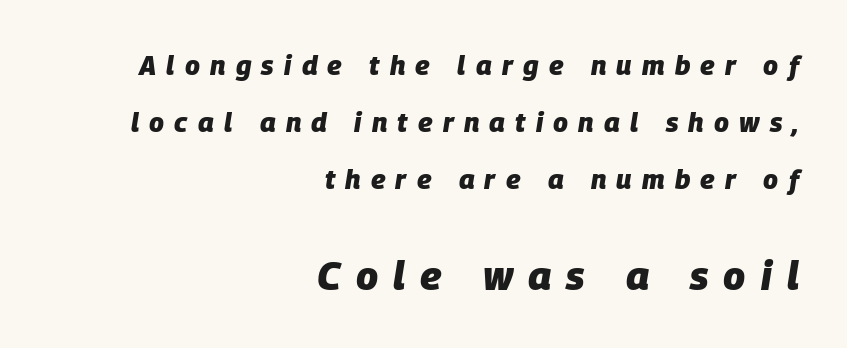
{"italic": "yes", "lean": "right", "slant_degrees": 9, "bold": "yes", "weight": "heavy", "width": "normal", "stroke_contrast": "low", "x_height": "large", "monospaced": "no", "underline": "no", "align": "right", "line_spacing": "loose", "line_spacing_ratio": 2.11, "letter_spacing": "wide", "letter_spacing_em": 0.38, "larger_block": "second", "size_ratio": 1.48, "glyph_px": 40}
